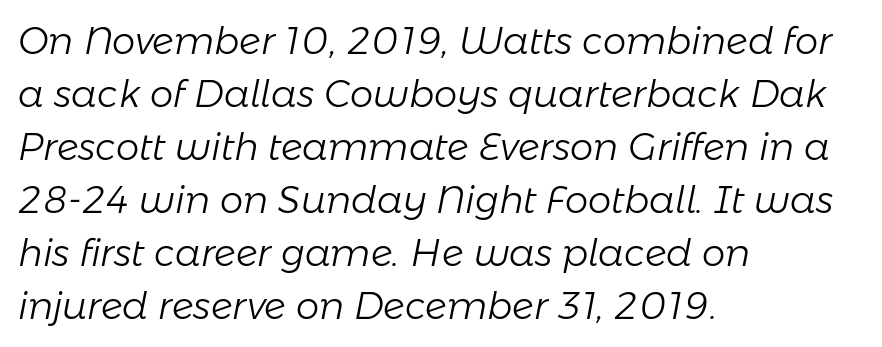
Q: Is the text bold? A: No.
Q: Is the text italic (slanted)? A: Yes, it leans right by about 11 degrees.
Q: Is the text underlined? A: No.
Q: How is the paragraph aligned? A: Left-aligned.
Q: Is the spacing between letters normal or unusually wide? A: Normal.
Q: Is the spacing between lines tight, normal or loose? A: Normal.
Q: Width (condensed, normal, or wide)? A: Normal.
Q: Stroke contrast? A: Low.
Q: x-height? A: Medium.
Q: Monospaced? A: No.
